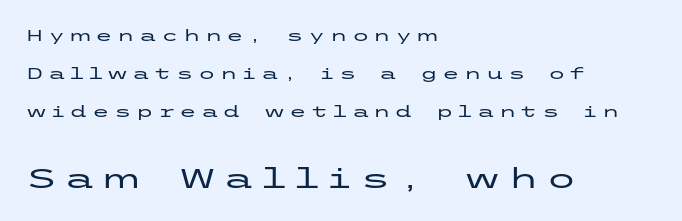
Style check: upright. This sample uses a sans-serif face. The vertical gap from one line to the next is large. Small over large — that's the arrangement of the two blocks here. Substantial extra tracking has been applied to these lines. A classic flush-left, rag-right setting is used for this passage.
